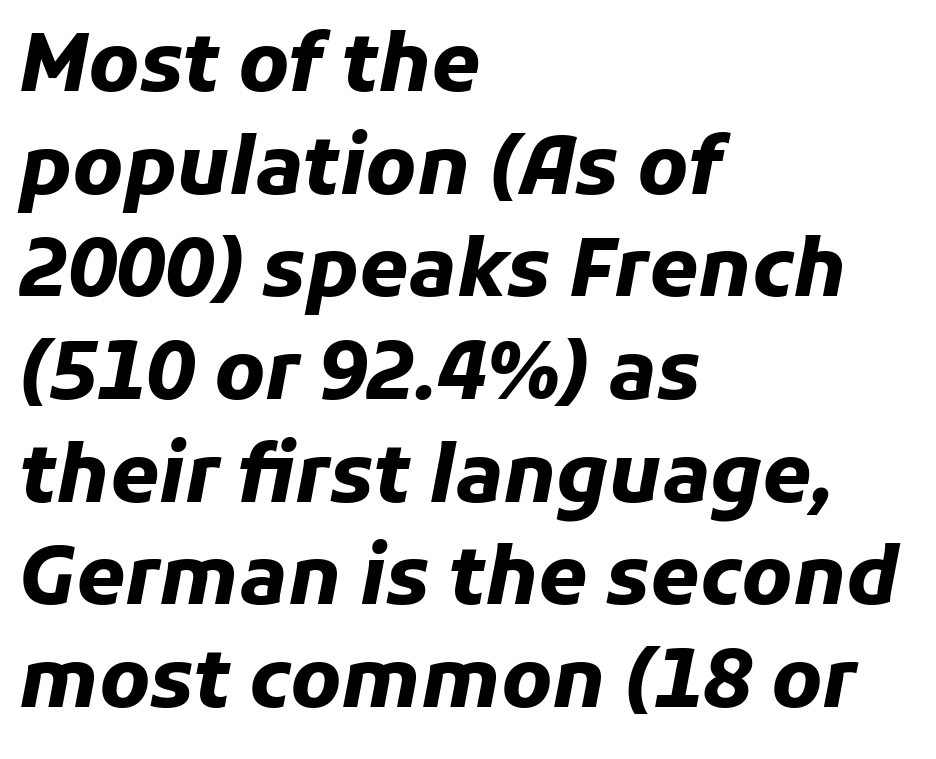
Characters follow at the spacing the type designer built in. Observe the lean: these are italic letterforms. These lines are rendered in a variable-pitch font. How heavy is the stroke? Heavy — this is a bold. The space beneath each line is pristine and unruled.
